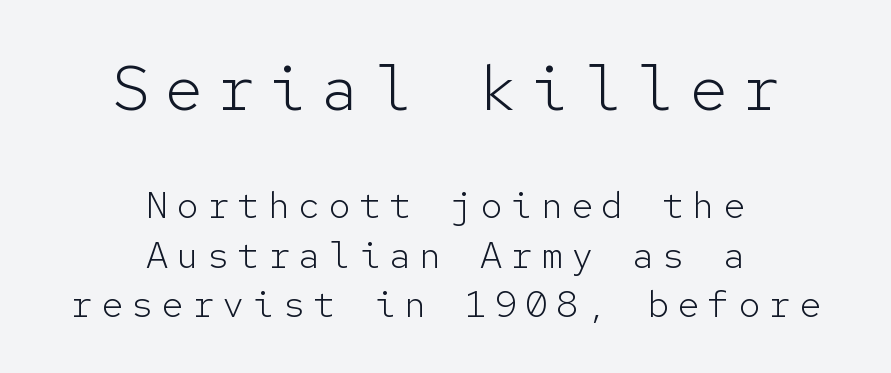
A light-to-regular cut is what we see here. Posture: upright roman. This rendering employs a face without finishing strokes, i.e., a sans-serif. Letter spacing: wide. Whoever set this made the first block the dominant, larger element. Bare-footed words on every line.
